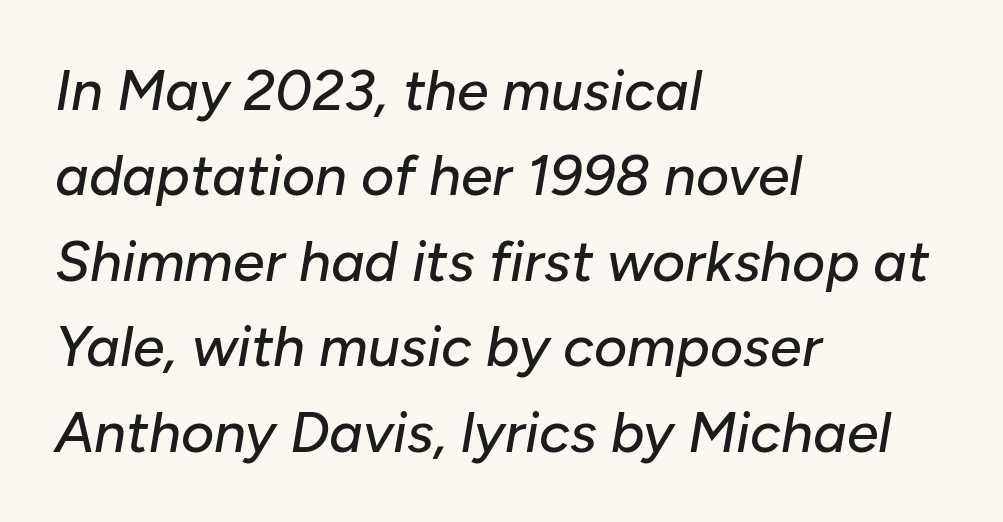
Tall strokes in this sample are angled rather than plumb. These lines stack with their left ends in a neat column. Just letters on the line, the space beneath them empty. Character widths vary here, with narrow letters taking less room than wide ones. Inter-character spacing is left at the font's built-in metrics.
